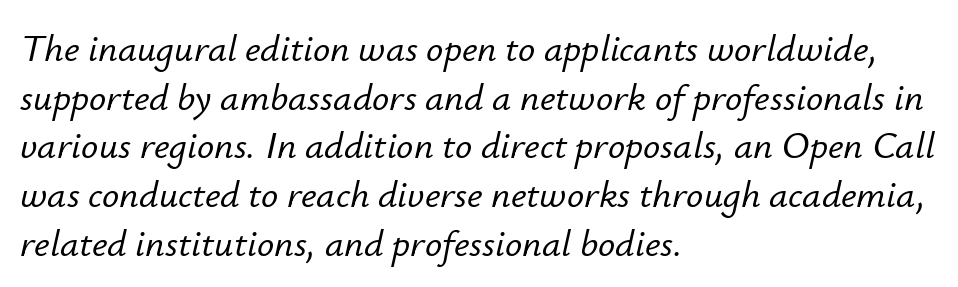
The image shows 38 px text type, italic (leaning right); set left-aligned, normal line spacing (1.28x), normal letter spacing, not underlined; low stroke contrast and a small x-height.
